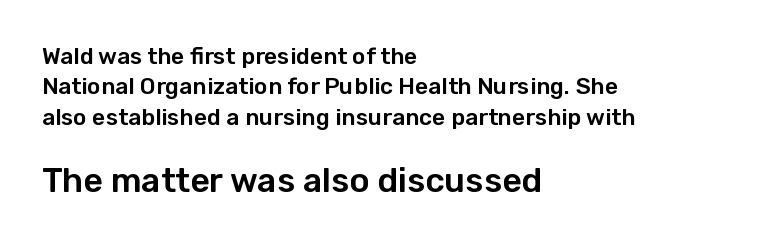
{"serif": "no", "italic": "no", "width": "normal", "stroke_contrast": "low", "x_height": "medium", "monospaced": "no", "underline": "no", "align": "left", "line_spacing": "normal", "line_spacing_ratio": 1.32, "letter_spacing": "normal", "letter_spacing_em": 0.0, "larger_block": "second", "size_ratio": 1.48, "glyph_px": 34}
